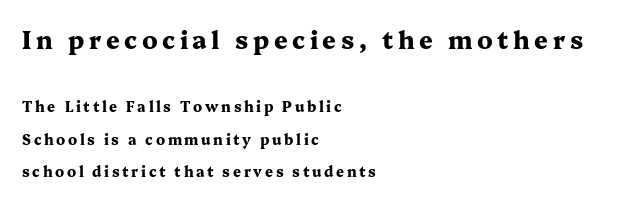
The image shows 24 px bold type, upright; set left-aligned, loose line spacing (2.3x), not underlined; the first (top) block is 1.71x larger.
